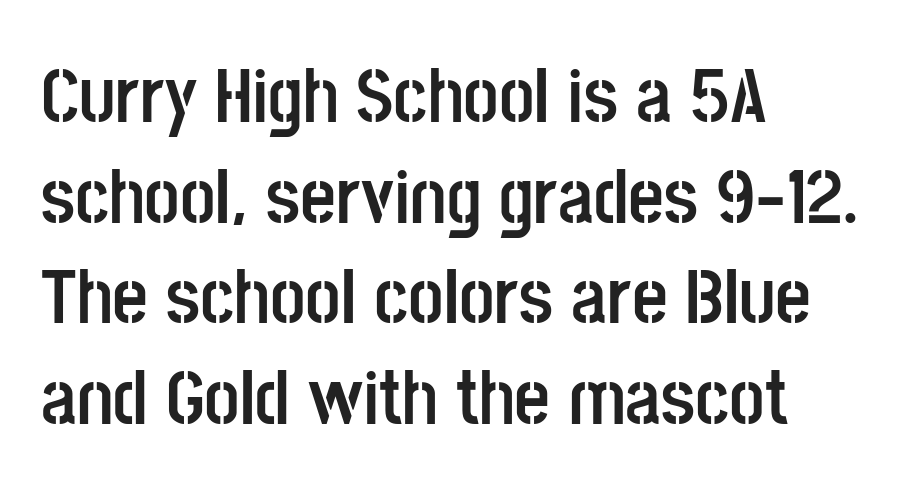
Serif or sans? Sans — the stroke terminals are bare. Line starts are locked; line ends wander. The letters stand straight up with perfectly vertical stems. Any mark beneath the type? The region is blank. The block of text has a typical density, with ordinary space between rows.
